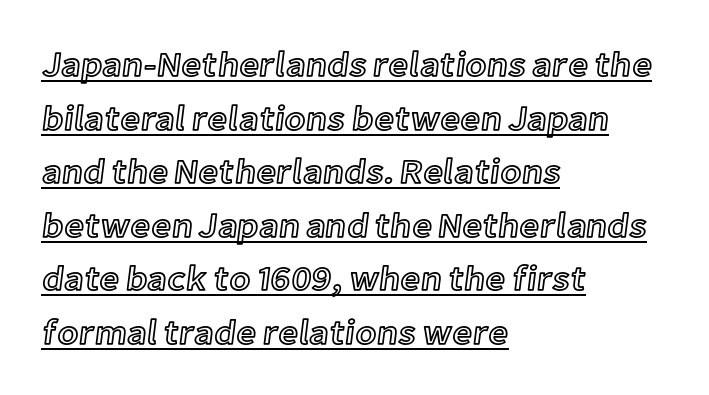
The image shows 35 px text type; set left-aligned, normal line spacing (1.53x), normal letter spacing, underlined; a medium x-height.
